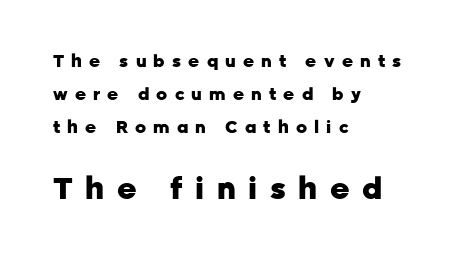
Stroke terminals: plain, sans-serif. You could only call the tracking loose — the letters float apart. This sample uses an upright cut, with every glyph sitting square on the baseline. The face used here is proportionally spaced, like ordinary book or web type. Of the two passages, the one underneath uses the larger point size. Emphasis by weight is at full strength: bold.
